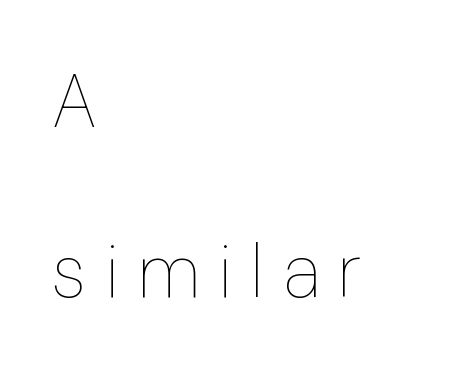
{"italic": "no", "bold": "no", "weight": "thin", "width": "normal", "stroke_contrast": "low", "x_height": "medium", "monospaced": "no", "underline": "no", "align": "left", "line_spacing": "loose", "line_spacing_ratio": 2.27, "letter_spacing": "wide", "letter_spacing_em": 0.26, "glyph_px": 75}
